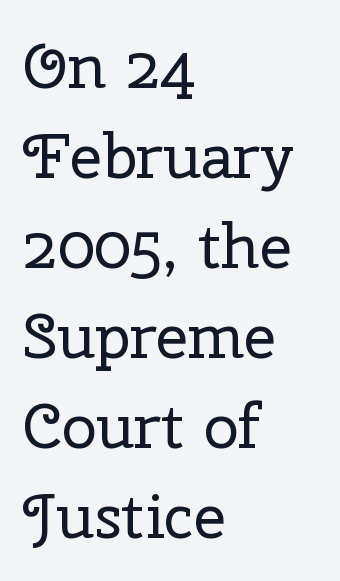
The image shows 63 px regular-weight serif type, upright; set left-aligned, normal line spacing (1.43x), normal letter spacing, not underlined; low stroke contrast and a medium x-height.
